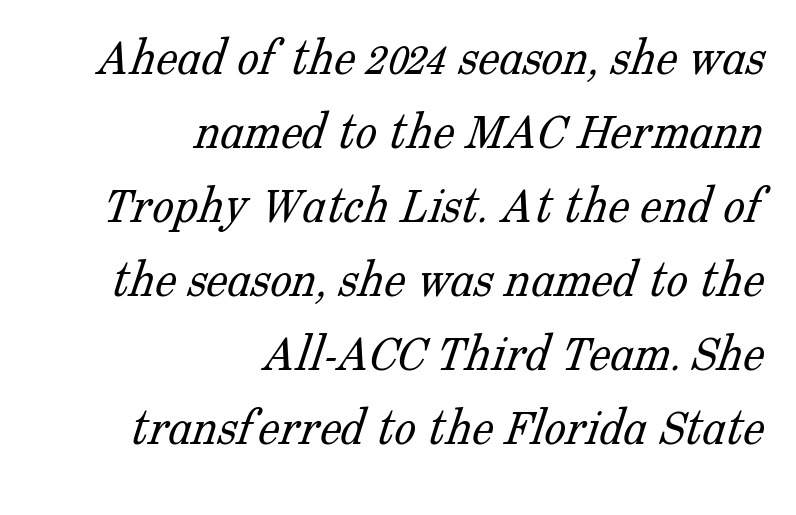
{"serif": "yes", "bold": "no", "weight": "light", "width": "normal", "stroke_contrast": "low", "x_height": "medium", "monospaced": "no", "underline": "no", "align": "right", "line_spacing": "normal", "line_spacing_ratio": 1.37, "letter_spacing": "normal", "letter_spacing_em": 0.0, "glyph_px": 54}
